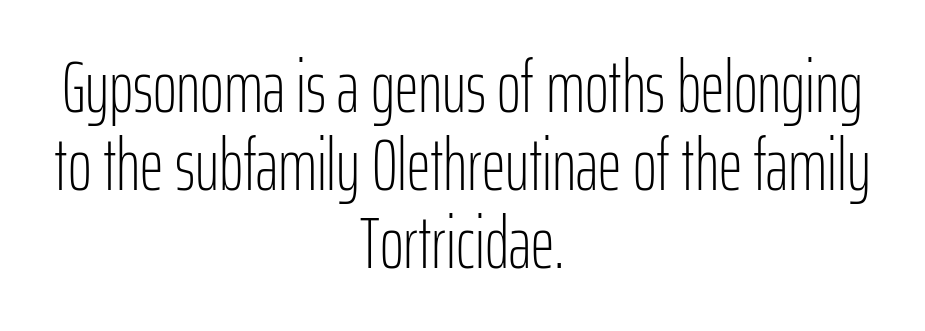
Q: Is the text bold? A: No.
Q: Is the text italic (slanted)? A: No, it is upright.
Q: Is the typeface a serif or a sans-serif typeface? A: Sans-serif.
Q: Is the text underlined? A: No.
Q: How is the paragraph aligned? A: Centered.
Q: Is the spacing between letters normal or unusually wide? A: Normal.
Q: Is the spacing between lines tight, normal or loose? A: Tight.
Q: Width (condensed, normal, or wide)? A: Condensed.
Q: Stroke contrast? A: Low.
Q: x-height? A: Medium.
Q: Monospaced? A: No.
